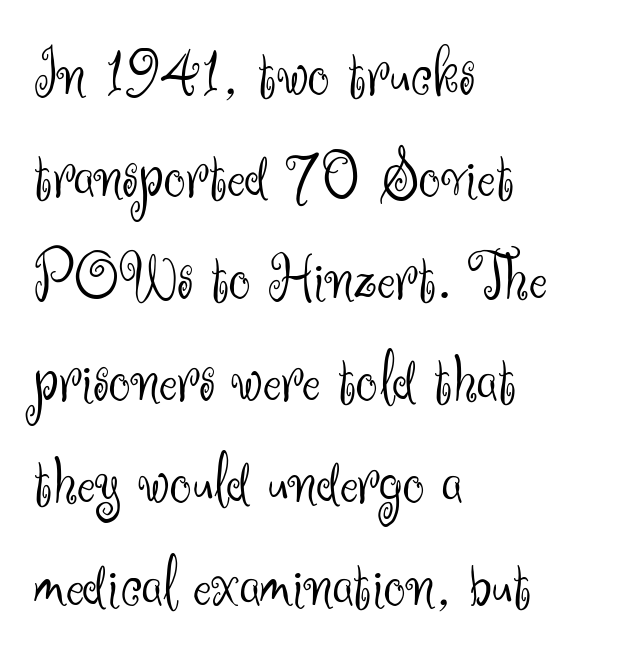
Q: Is the text bold? A: No.
Q: Is the text italic (slanted)? A: No, it is upright.
Q: Is the typeface a serif or a sans-serif typeface? A: Sans-serif.
Q: Is the text underlined? A: No.
Q: How is the paragraph aligned? A: Left-aligned.
Q: Is the spacing between letters normal or unusually wide? A: Normal.
Q: Is the spacing between lines tight, normal or loose? A: Normal.
Q: Width (condensed, normal, or wide)? A: Normal.
Q: Stroke contrast? A: Medium.
Q: x-height? A: Small.
Q: Monospaced? A: No.
